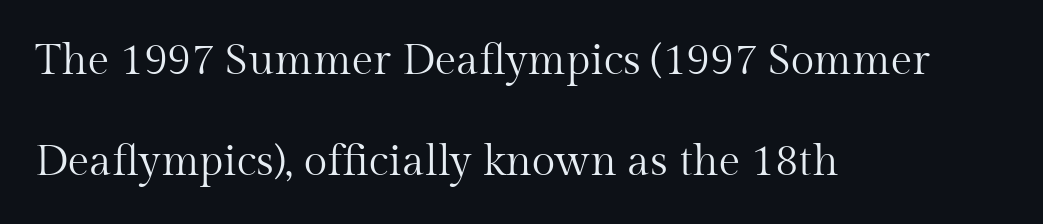
The typesetting does not lean heavy: it is not bold. These lines are set flush left with a ragged right edge. The leading is generous, giving the passage an open texture. The area under the type is left untouched.
